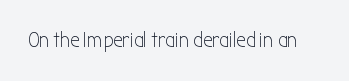
Q: Is the text bold? A: No.
Q: Is the text italic (slanted)? A: No, it is upright.
Q: Is the text underlined? A: No.
Q: Is the spacing between letters normal or unusually wide? A: Normal.
